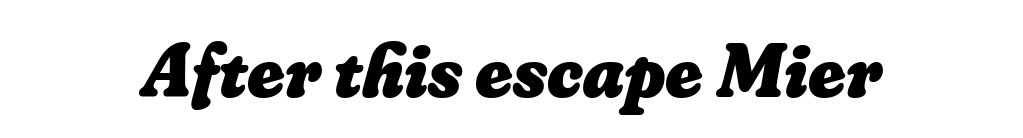
{"bold": "yes", "weight": "heavy", "width": "normal", "stroke_contrast": "low", "x_height": "small", "monospaced": "no", "underline": "no", "letter_spacing": "normal", "letter_spacing_em": 0.0, "glyph_px": 77}
